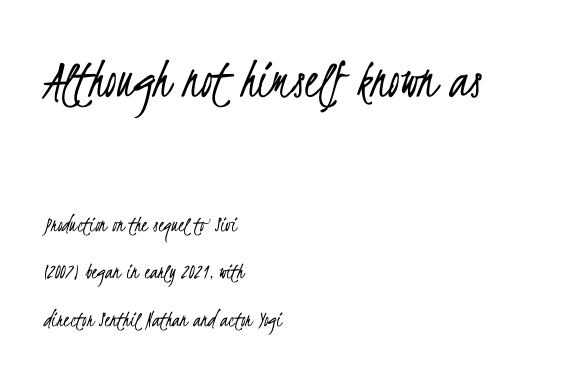
The image shows 58 px light, condensed sans-serif type; set left-aligned, loose line spacing (2.06x), normal letter spacing, not underlined; the first (top) block is 2.52x larger; low stroke contrast and a small x-height.
